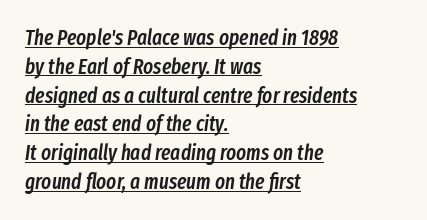
Q: Is the text bold? A: Semi-bold.
Q: Is the text italic (slanted)? A: Yes, it leans right by about 8 degrees.
Q: Is the text underlined? A: Yes.
Q: How is the paragraph aligned? A: Left-aligned.
Q: Is the spacing between letters normal or unusually wide? A: Normal.
Q: Is the spacing between lines tight, normal or loose? A: Normal.
